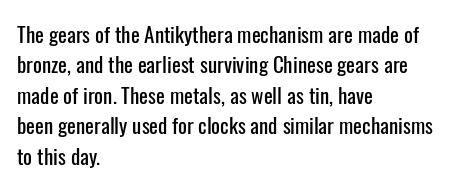
Q: Is the text italic (slanted)? A: No, it is upright.
Q: Is the text underlined? A: No.
Q: How is the paragraph aligned? A: Left-aligned.
Q: Is the spacing between letters normal or unusually wide? A: Normal.
Q: Is the spacing between lines tight, normal or loose? A: Normal.
